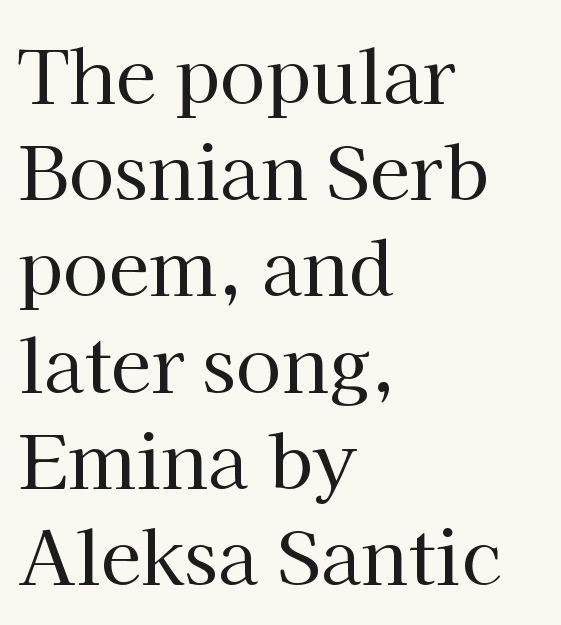
Q: Is the text bold? A: No.
Q: Is the text italic (slanted)? A: No, it is upright.
Q: Is the typeface a serif or a sans-serif typeface? A: Serif.
Q: Is the text underlined? A: No.
Q: How is the paragraph aligned? A: Left-aligned.
Q: Is the spacing between letters normal or unusually wide? A: Normal.
Q: Is the spacing between lines tight, normal or loose? A: Normal.
Q: Width (condensed, normal, or wide)? A: Normal.
Q: Stroke contrast? A: High.
Q: x-height? A: Medium.
Q: Monospaced? A: No.
